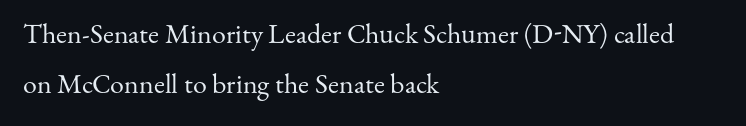
The image shows 28 px regular-weight serif type, upright; set left-aligned, line spacing 1.8x, normal letter spacing, not underlined; medium stroke contrast and a small x-height.
